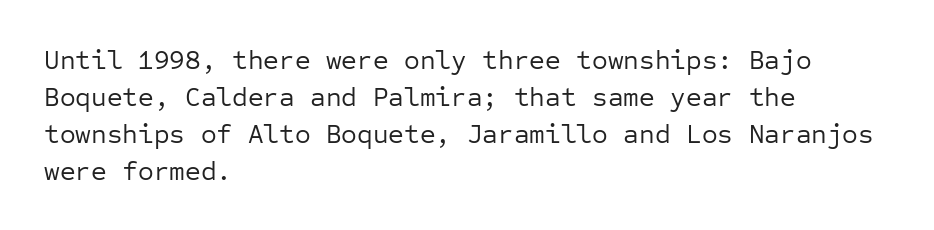
Reading down the block, your eye returns to a fixed left position each line. Tall strokes in this sample are plumb rather than angled. The rendering uses a moderate line-height, typical for paragraphs. This is not heavy type; no bold has been used. Any mark beneath the type? The region is blank. Each word holds together tightly as a unit, with standard inter-letter gaps.
